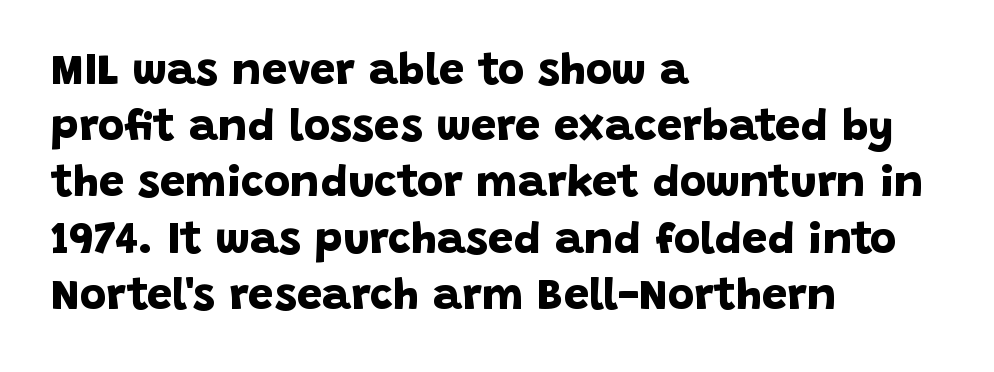
Q: Is the text bold? A: Yes.
Q: Is the typeface a serif or a sans-serif typeface? A: Sans-serif.
Q: Is the text underlined? A: No.
Q: How is the paragraph aligned? A: Left-aligned.
Q: Is the spacing between letters normal or unusually wide? A: Normal.
Q: Is the spacing between lines tight, normal or loose? A: Normal.
Q: Width (condensed, normal, or wide)? A: Normal.
Q: Stroke contrast? A: Low.
Q: x-height? A: Large.
Q: Monospaced? A: No.
